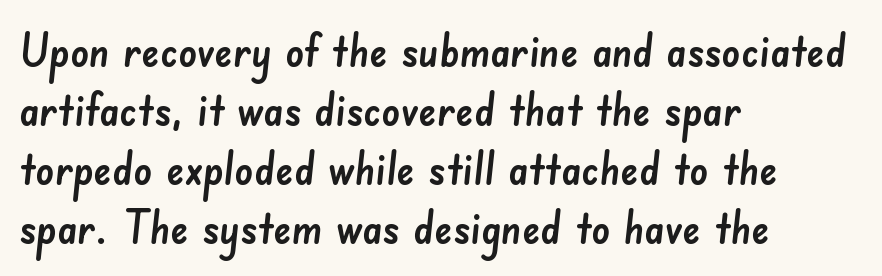
Q: Is the typeface a serif or a sans-serif typeface? A: Sans-serif.
Q: Is the text underlined? A: No.
Q: How is the paragraph aligned? A: Left-aligned.
Q: Is the spacing between letters normal or unusually wide? A: Normal.
Q: Is the spacing between lines tight, normal or loose? A: Normal.
Q: Width (condensed, normal, or wide)? A: Normal.
Q: Stroke contrast? A: Low.
Q: x-height? A: Small.
Q: Monospaced? A: No.
